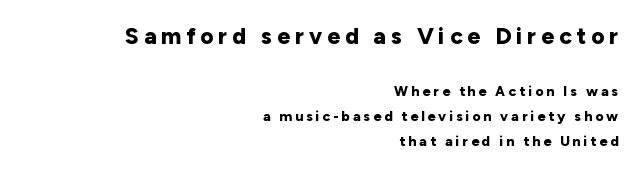
Q: Is the text bold? A: Yes.
Q: Is the text italic (slanted)? A: No, it is upright.
Q: Is the text underlined? A: No.
Q: How is the paragraph aligned? A: Right-aligned.
Q: Is the spacing between letters normal or unusually wide? A: Unusually wide.
Q: Which block of text is set in a larger size, the first (top) or the second (bottom)? A: The first (top) one.
